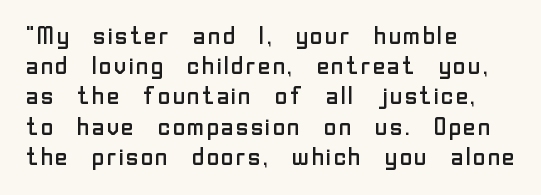
{"italic": "no", "bold": "no", "underline": "no", "align": "left", "line_spacing_ratio": 1.21, "letter_spacing": "normal", "letter_spacing_em": 0.0, "glyph_px": 25}
